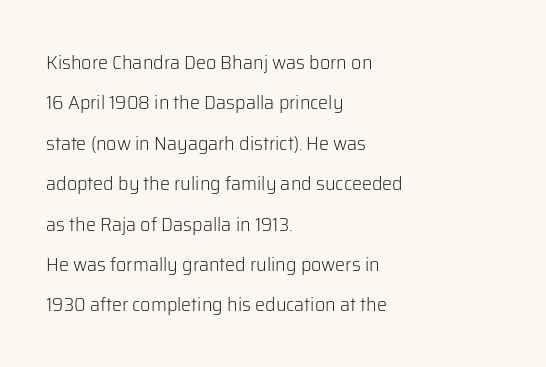
{"italic": "no", "bold": "no", "underline": "no", "align": "left", "line_spacing": "loose", "line_spacing_ratio": 2.02, "letter_spacing": "normal", "letter_spacing_em": 0.0, "glyph_px": 20}
